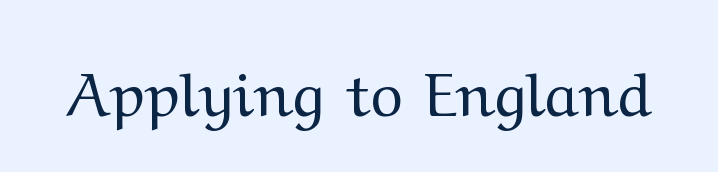
{"serif": "yes", "italic": "no", "bold": "no", "weight": "regular", "width": "wide", "stroke_contrast": "medium", "x_height": "medium", "monospaced": "no", "underline": "no", "letter_spacing": "normal", "letter_spacing_em": 0.0, "glyph_px": 62}
